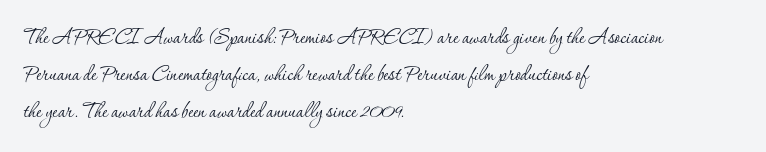
Q: Is the text bold? A: No.
Q: Is the text italic (slanted)? A: Yes.
Q: Is the text underlined? A: No.
Q: How is the paragraph aligned? A: Left-aligned.
Q: Is the spacing between letters normal or unusually wide? A: Normal.
Q: Is the spacing between lines tight, normal or loose? A: Normal.
